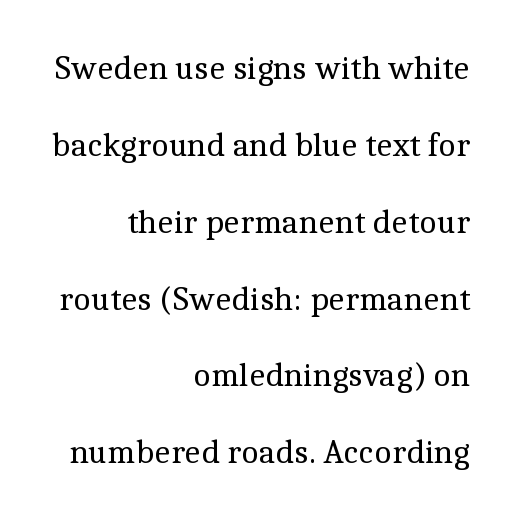
Q: Is the text bold? A: No.
Q: Is the text italic (slanted)? A: No, it is upright.
Q: Is the typeface a serif or a sans-serif typeface? A: Serif.
Q: Is the text underlined? A: No.
Q: How is the paragraph aligned? A: Right-aligned.
Q: Is the spacing between letters normal or unusually wide? A: Normal.
Q: Is the spacing between lines tight, normal or loose? A: Loose.
Q: Width (condensed, normal, or wide)? A: Normal.
Q: x-height? A: Medium.
Q: Monospaced? A: No.
